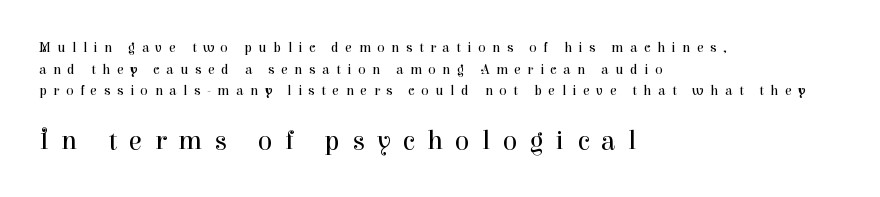
{"italic": "no", "bold": "no", "underline": "no", "align": "left", "line_spacing": "normal", "line_spacing_ratio": 1.54, "letter_spacing": "wide", "letter_spacing_em": 0.46, "larger_block": "second", "size_ratio": 1.93, "glyph_px": 27}
